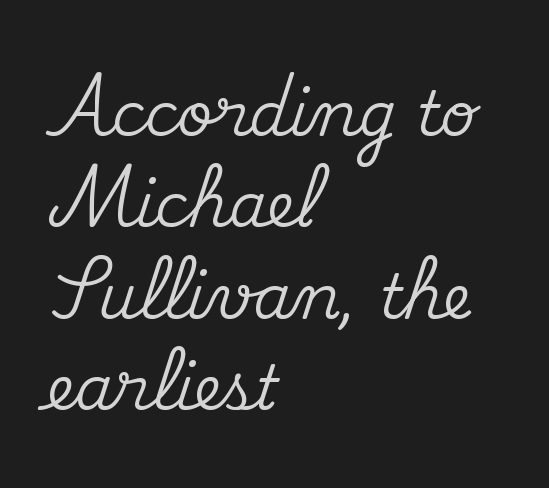
Q: Is the text italic (slanted)? A: Yes.
Q: Is the typeface a serif or a sans-serif typeface? A: Serif.
Q: Is the text underlined? A: No.
Q: How is the paragraph aligned? A: Left-aligned.
Q: Is the spacing between letters normal or unusually wide? A: Normal.
Q: Is the spacing between lines tight, normal or loose? A: Normal.
Q: Width (condensed, normal, or wide)? A: Normal.
Q: Stroke contrast? A: Medium.
Q: x-height? A: Small.
Q: Monospaced? A: No.
